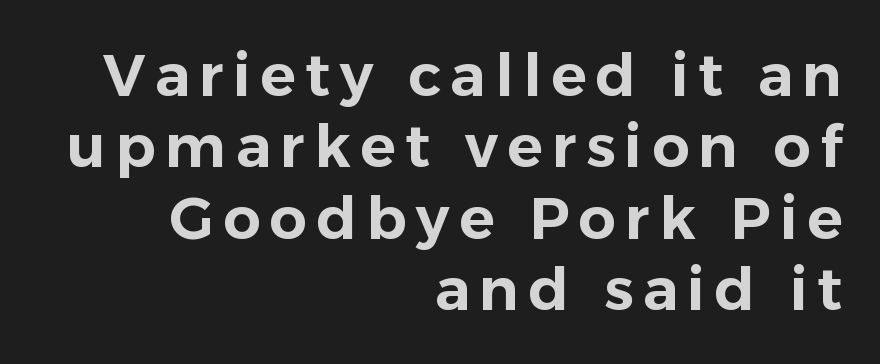
{"serif": "no", "italic": "no", "width": "normal", "stroke_contrast": "low", "x_height": "medium", "monospaced": "no", "underline": "no", "align": "right", "line_spacing_ratio": 1.21, "glyph_px": 59}
